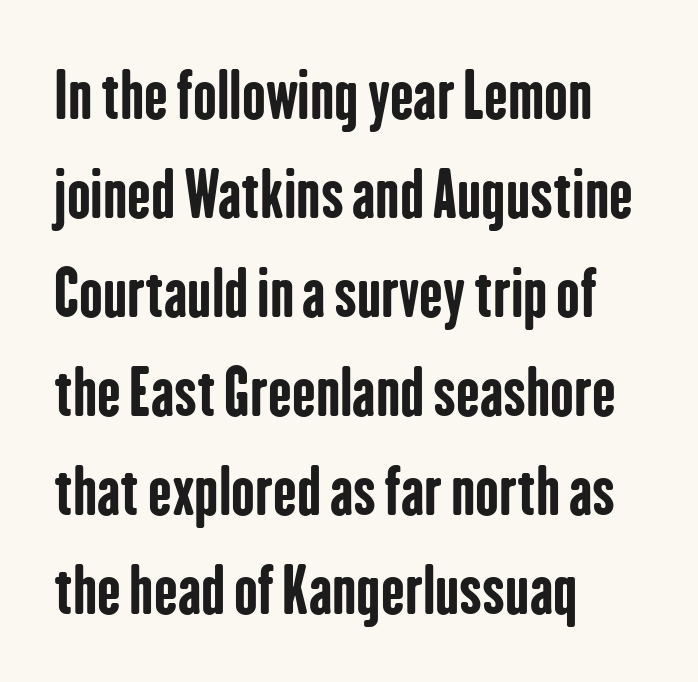
{"serif": "no", "italic": "no", "bold": "yes", "weight": "bold", "width": "condensed", "stroke_contrast": "low", "x_height": "medium", "monospaced": "no", "underline": "no", "align": "left", "line_spacing": "normal", "line_spacing_ratio": 1.57, "letter_spacing": "normal", "letter_spacing_em": 0.0, "glyph_px": 63}
